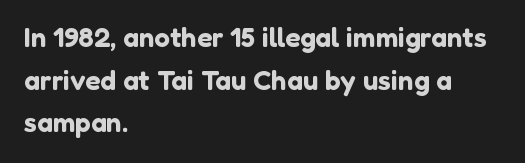
{"serif": "no", "italic": "no", "width": "normal", "stroke_contrast": "low", "x_height": "medium", "monospaced": "no", "underline": "no", "align": "left", "line_spacing": "normal", "line_spacing_ratio": 1.52, "letter_spacing": "normal", "letter_spacing_em": 0.0, "glyph_px": 28}
